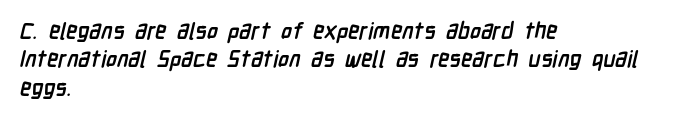
The image shows 23 px bold type; set left-aligned, line spacing 1.23x, normal letter spacing, not underlined.
